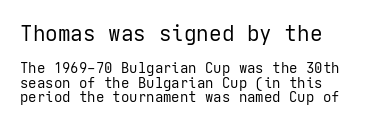
Summary of weight: not heavy and not bold. The compositor pushed each line to the left boundary. Words appear dense and cohesive because spacing is normal. No word sits above an underline. The type sits square on the baseline with zero lean. In this sample the first text group is rendered at the bigger scale.
